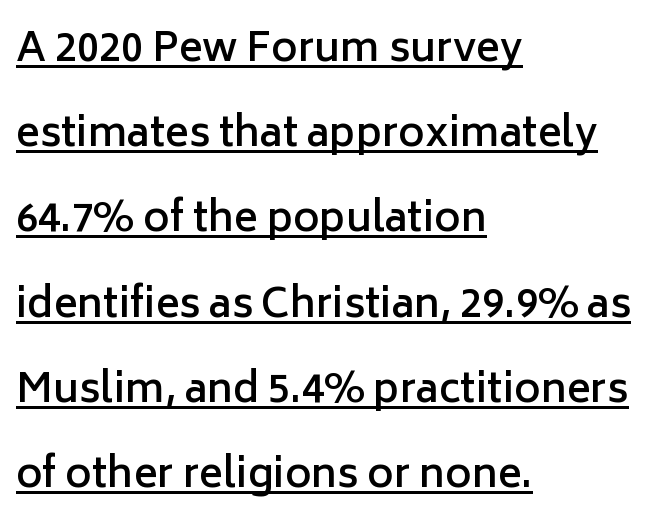
The image shows 40 px semibold sans-serif type, upright; set left-aligned, loose line spacing (2.13x), normal letter spacing, underlined; low stroke contrast and a medium x-height.
